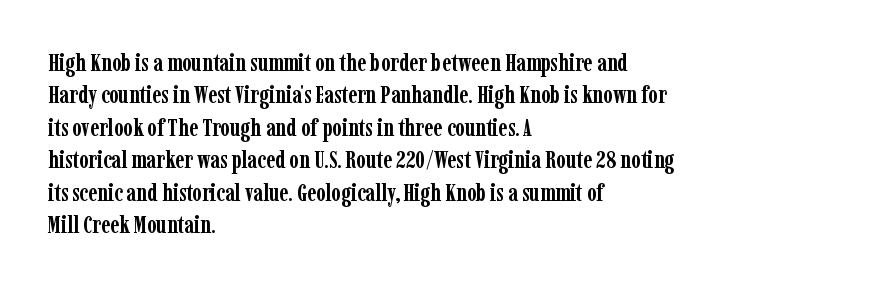
Whoever set this chose a conventional vertical rhythm. Emphasis by weight is at full strength: bold. The setting favours the left margin, as ordinary paragraphs usually do. Glance below the letters and you will spot only blank space. Rendered with straight, roman letterforms.
